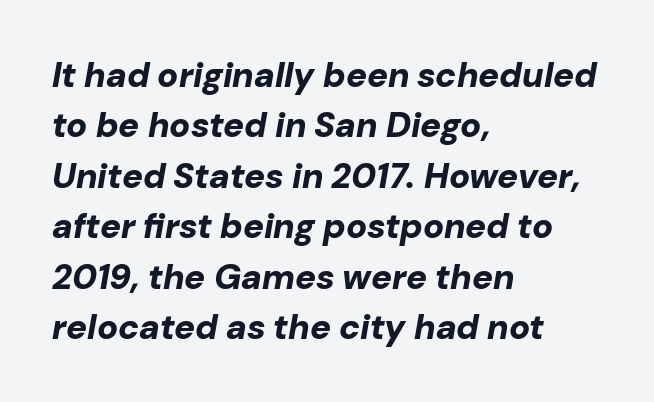
The image shows 35 px bold type, italic (leaning right); set left-aligned, normal line spacing (1.44x), normal letter spacing, not underlined; low stroke contrast and a medium x-height.
